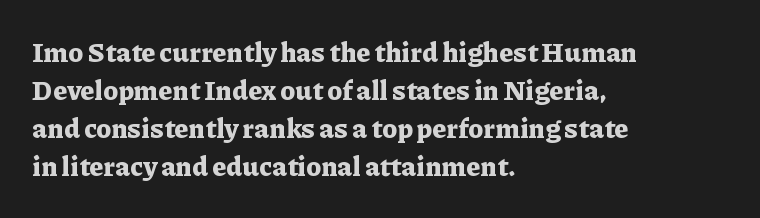
{"italic": "no", "bold": "yes", "underline": "no", "align": "left", "line_spacing": "normal", "line_spacing_ratio": 1.41, "letter_spacing": "normal", "letter_spacing_em": 0.0, "glyph_px": 27}
